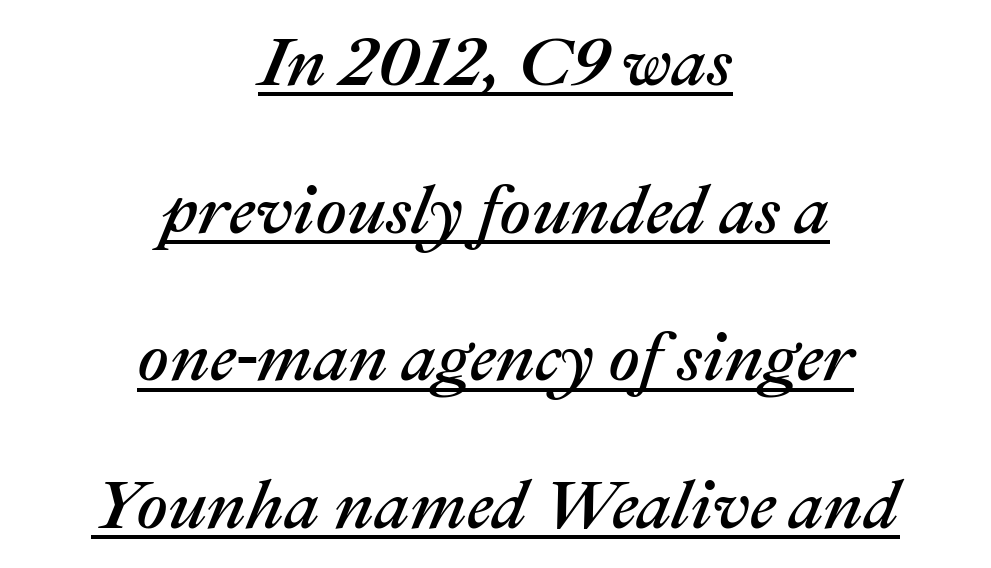
Which margin do the lines hug? Neither — every line sits in the middle. Leading: increased. The letters sit at their default tracking, neither squeezed nor spread. Would a proofreader flag this as italicized? Yes.
